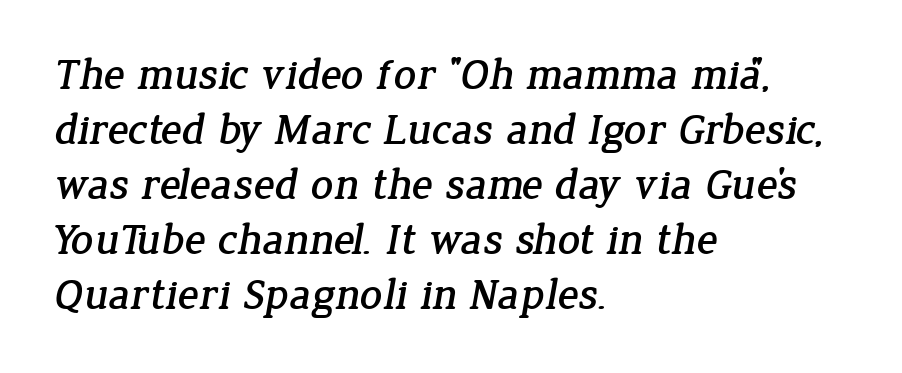
{"serif": "yes", "width": "normal", "stroke_contrast": "low", "x_height": "medium", "monospaced": "no", "underline": "no", "align": "left", "line_spacing": "normal", "line_spacing_ratio": 1.25, "letter_spacing": "normal", "letter_spacing_em": 0.0, "glyph_px": 44}
